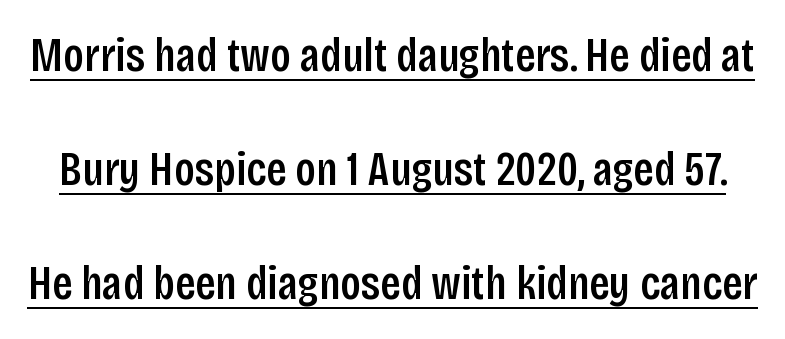
Looks like regular typesetting: each glyph gets only the width it needs. Honestly, the rows look like they've been pulled way apart. Style check: upright. Words appear dense and cohesive because spacing is normal. The font family rendered here belongs to the sans-serif group.
